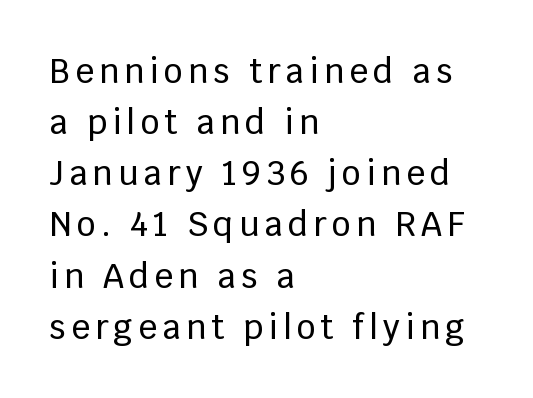
The image shows 33 px sans-serif type, upright; set left-aligned, normal line spacing (1.55x), not underlined; low stroke contrast and a large x-height.
